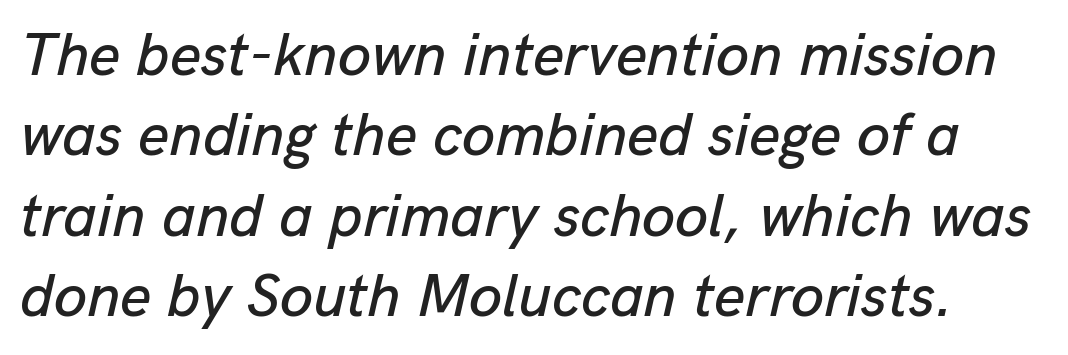
The image shows 60 px text type, italic (leaning right); set normal line spacing (1.34x), normal letter spacing, not underlined; low stroke contrast and a medium x-height.
